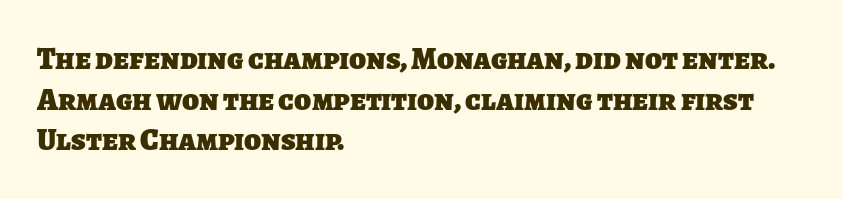
No word sits above an underline. Students, observe: this is what conventionally led text looks like. Check where the strokes stop: nothing finishes them off — pure sans. Casual observation: everything's shoved over to the left. The letters are bold, with thick, heavy strokes.
